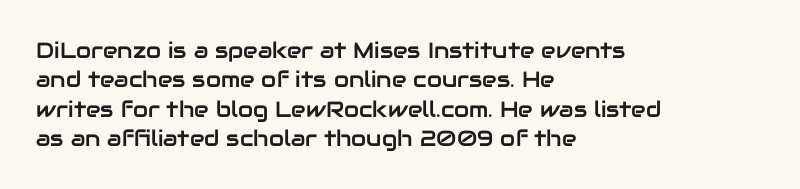
The image shows 22 px text type, upright; set left-aligned, normal line spacing (1.33x), normal letter spacing, not underlined.
